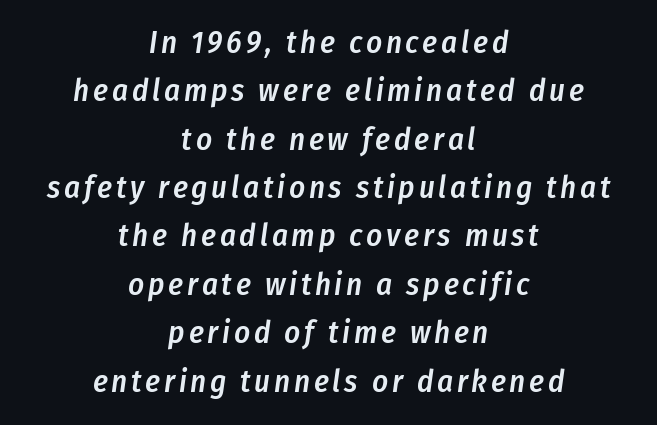
Q: Is the text bold? A: Semi-bold.
Q: Is the text italic (slanted)? A: Yes, it leans right by about 8 degrees.
Q: Is the text underlined? A: No.
Q: How is the paragraph aligned? A: Centered.
Q: Is the spacing between lines tight, normal or loose? A: Normal.
Q: Width (condensed, normal, or wide)? A: Condensed.
Q: Stroke contrast? A: Low.
Q: x-height? A: Medium.
Q: Monospaced? A: No.
